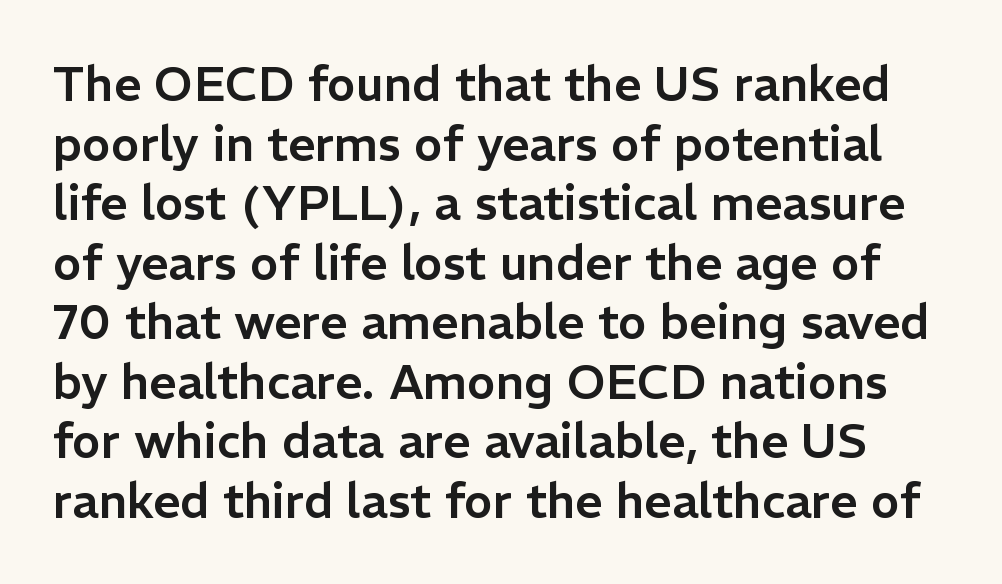
The image shows 48 px sans-serif type, upright; set line spacing 1.24x, normal letter spacing, not underlined; low stroke contrast and a medium x-height.
